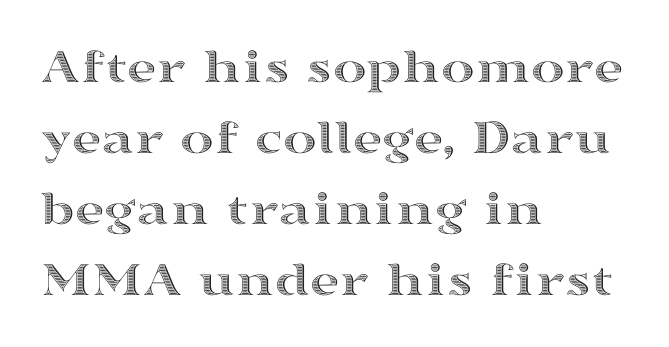
{"italic": "no", "width": "wide", "x_height": "medium", "monospaced": "no", "underline": "no", "align": "left", "line_spacing": "normal", "line_spacing_ratio": 1.39, "letter_spacing": "normal", "letter_spacing_em": 0.0, "glyph_px": 51}
